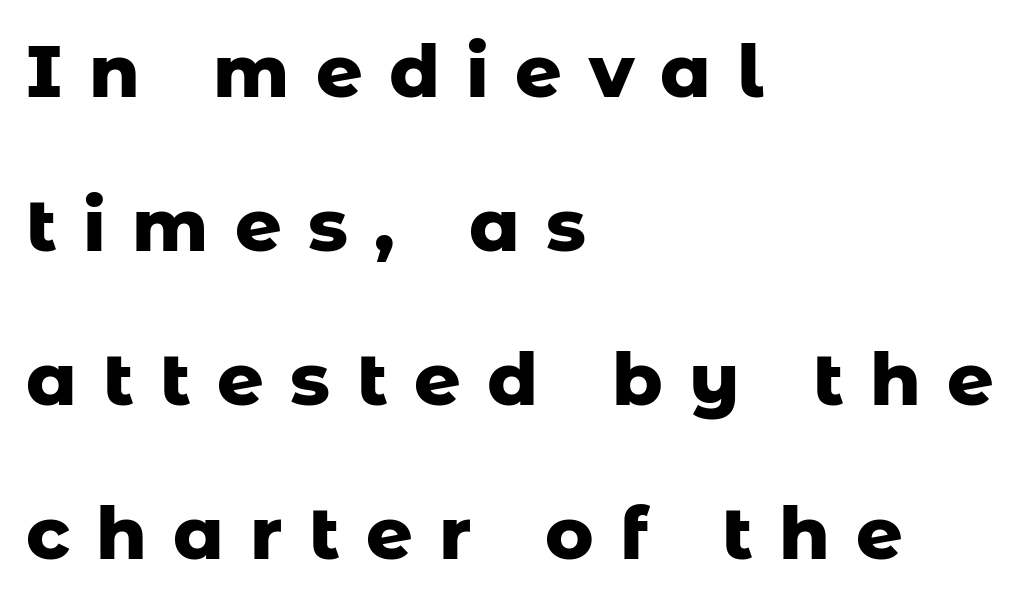
The image shows 73 px heavy sans-serif type, upright; set left-aligned, loose line spacing (2.11x), unusually wide letter spacing (+0.36 em), not underlined; low stroke contrast and a medium x-height.
